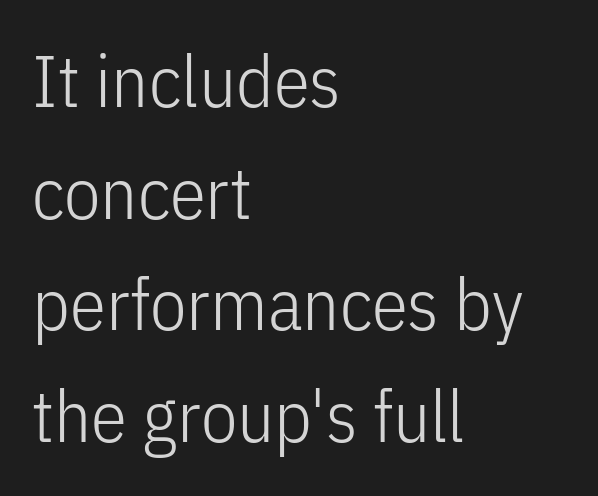
The image shows 73 px light, condensed sans-serif type, upright; set left-aligned, normal line spacing (1.53x), normal letter spacing, not underlined; low stroke contrast and a medium x-height.
